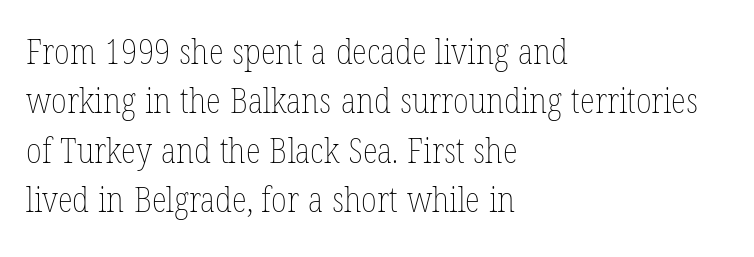
{"italic": "no", "bold": "no", "weight": "thin", "width": "condensed", "stroke_contrast": "low", "x_height": "medium", "monospaced": "no", "underline": "no", "align": "left", "line_spacing": "normal", "line_spacing_ratio": 1.41, "letter_spacing": "normal", "letter_spacing_em": 0.0, "glyph_px": 35}
